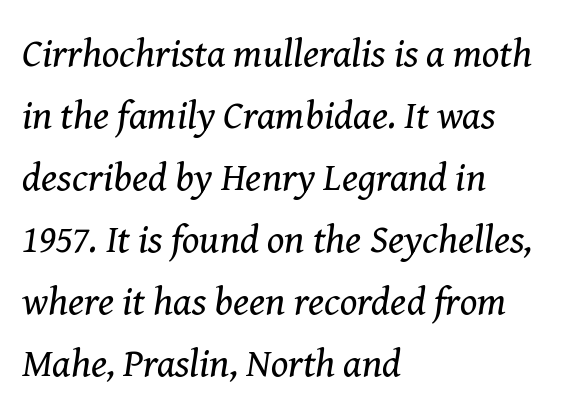
The image shows 40 px regular-weight serif type, italic (leaning right); set left-aligned, normal line spacing (1.55x), normal letter spacing, not underlined; medium stroke contrast and a medium x-height.
